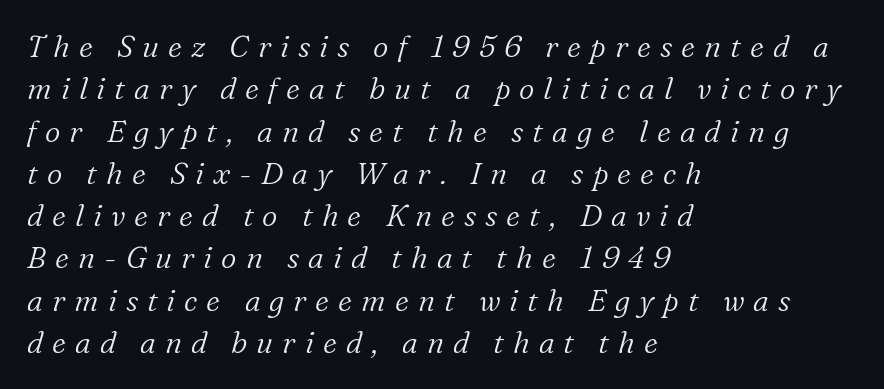
Line starts are locked; line ends wander. One glance says typical: line gaps are just what's usual. The rendering applies a slant to the glyphs. Is this a fixed-width face? No — the glyphs have proportional, varying widths. Tracking here is generous; glyphs stand well apart from one another. Typographically, this falls in the serif category.
